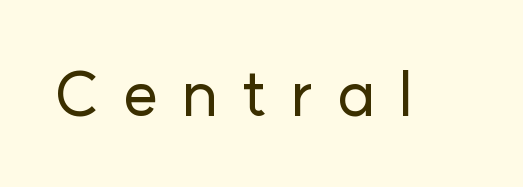
The image shows 62 px sans-serif type, upright; set unusually wide letter spacing (+0.38 em), not underlined; low stroke contrast and a medium x-height.
